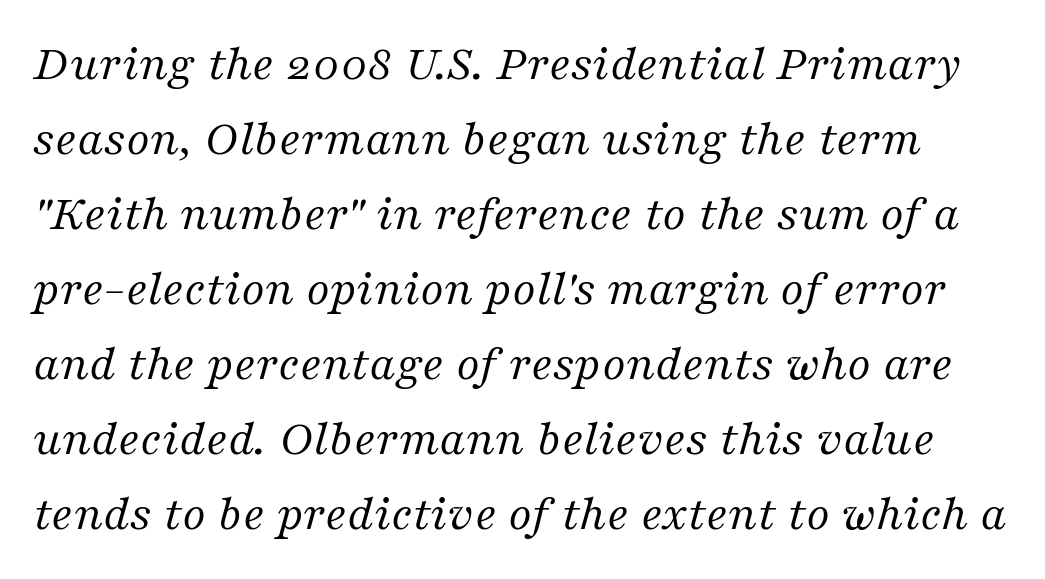
The letters carry serifs — small finishing strokes at the ends of their stems. Caption: face not bold, strokes unweighted. This sample keeps an unexceptional amount of space between lines. Is the letter spacing exaggerated? No — it looks like the ordinary default. The strip under each line holds only bare page.
